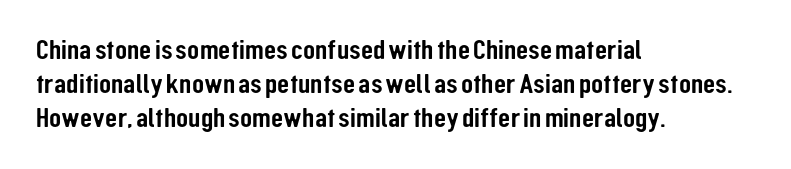
The image shows 28 px condensed sans-serif type, upright; set left-aligned, line spacing 1.21x, normal letter spacing, not underlined; low stroke contrast and a medium x-height.
